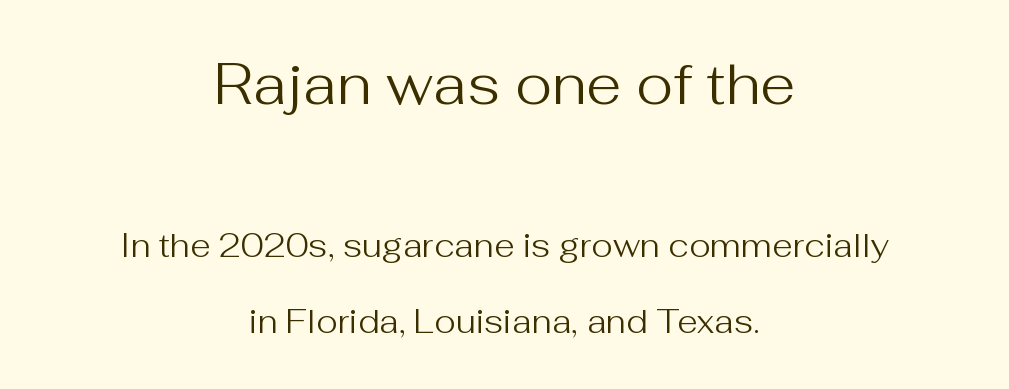
These lines are rendered in a variable-pitch font. Letters have the restrained weight of plain body copy at most. Each row of text sits above clean, open space. The lettering stays uniformly vertical, giving the passage a roman look. Honestly, the letter spacing is just normal — you wouldn't notice it.
